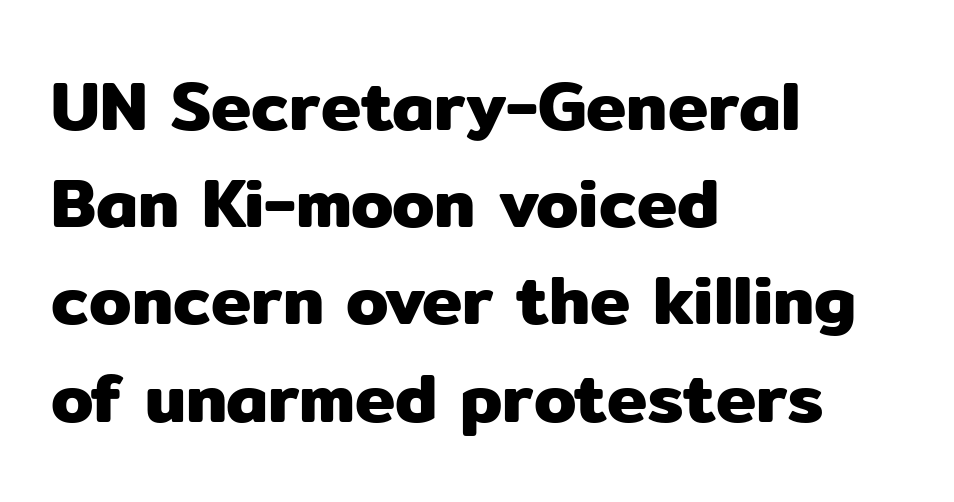
Q: Is the text italic (slanted)? A: No, it is upright.
Q: Is the typeface a serif or a sans-serif typeface? A: Sans-serif.
Q: Is the text underlined? A: No.
Q: How is the paragraph aligned? A: Left-aligned.
Q: Is the spacing between letters normal or unusually wide? A: Normal.
Q: Is the spacing between lines tight, normal or loose? A: Normal.
Q: Width (condensed, normal, or wide)? A: Normal.
Q: Stroke contrast? A: Low.
Q: x-height? A: Medium.
Q: Monospaced? A: No.
